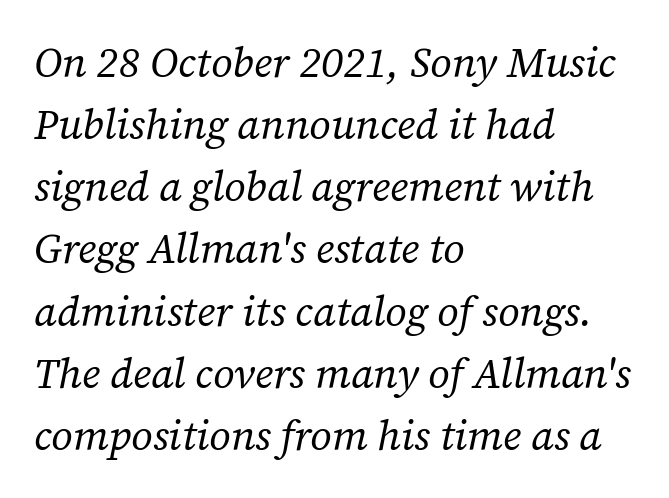
The image shows 42 px regular-weight serif type, italic (leaning right); set left-aligned, normal line spacing (1.48x), normal letter spacing, not underlined; low stroke contrast and a medium x-height.
